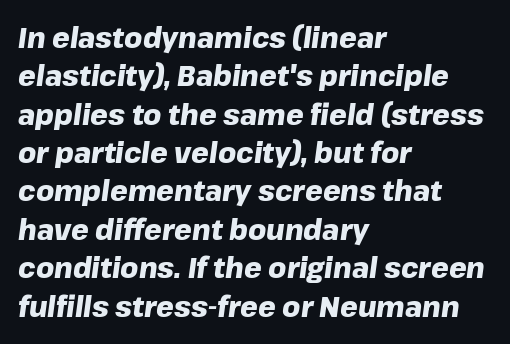
{"italic": "yes", "lean": "right", "slant_degrees": 8, "bold": "yes", "weight": "heavy", "width": "normal", "stroke_contrast": "low", "x_height": "medium", "monospaced": "no", "underline": "no", "align": "left", "line_spacing": "normal", "line_spacing_ratio": 1.37, "letter_spacing": "normal", "letter_spacing_em": 0.0, "glyph_px": 28}
